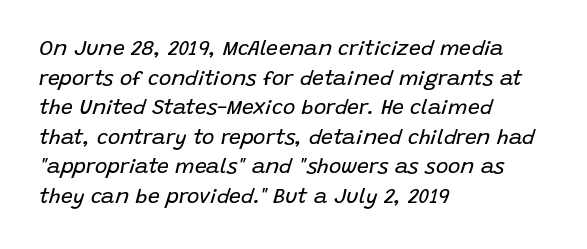
Is the type slanted? Yes — the strokes lean at a clear angle. Horizontal alignment here is leftward, the default for most running prose. The face used here is rendered with its standard letterfit. Any mark beneath the type? The region is blank.
